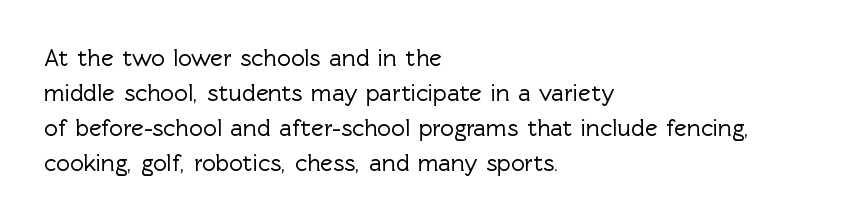
Style check: upright. The designer left line spacing at the default. Casual observation: everything's shoved over to the left. Tracking here is standard; glyphs follow each other at the usual distance. The foot of each line stays bare and open.
